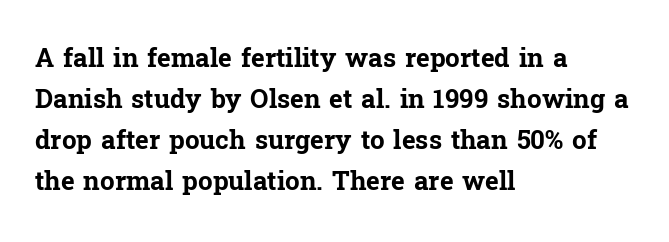
{"italic": "no", "bold": "yes", "underline": "no", "align": "left", "line_spacing": "normal", "line_spacing_ratio": 1.58, "letter_spacing": "normal", "letter_spacing_em": 0.0, "glyph_px": 26}
